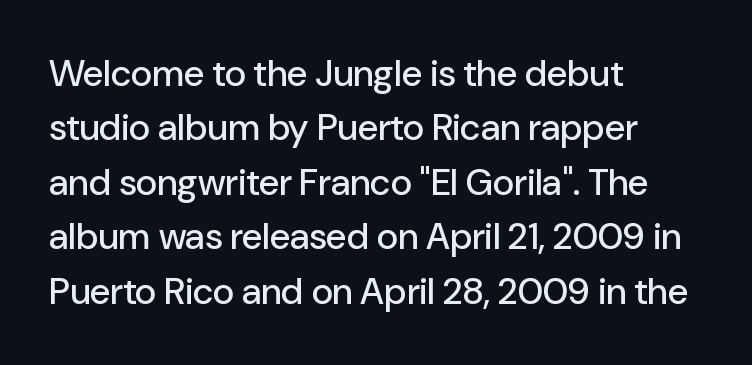
{"serif": "no", "italic": "no", "width": "normal", "stroke_contrast": "low", "x_height": "medium", "monospaced": "no", "underline": "no", "align": "left", "line_spacing": "normal", "line_spacing_ratio": 1.47, "letter_spacing": "normal", "letter_spacing_em": 0.0, "glyph_px": 37}
